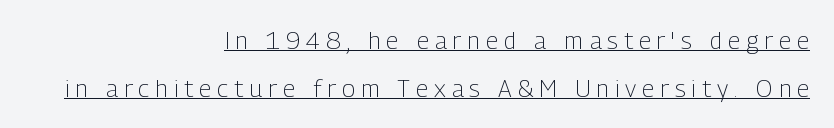
The image shows 24 px text type, upright; set right-aligned, loose line spacing (2.0x), unusually wide letter spacing (+0.25 em), underlined.
